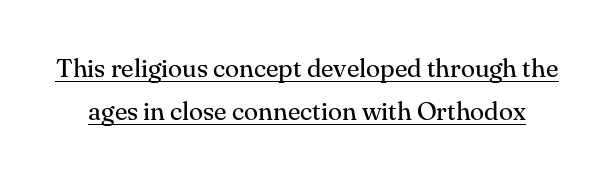
The passage shown has conventional tracking throughout. The face used here appears with an underline applied. Letters have the restrained weight of plain body copy at most. If you drew a line through each stem, it would be perfectly vertical.
